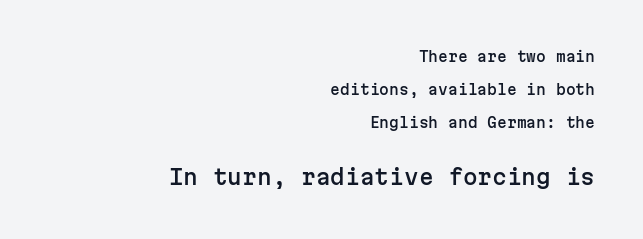
{"italic": "no", "underline": "no", "align": "right", "line_spacing": "loose", "line_spacing_ratio": 2.37, "letter_spacing": "normal", "letter_spacing_em": 0.0, "larger_block": "second", "size_ratio": 1.5, "glyph_px": 21}
